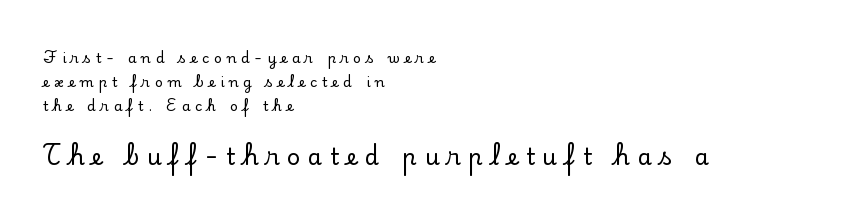
Q: Is the text italic (slanted)? A: No, it is upright.
Q: Is the text underlined? A: No.
Q: How is the paragraph aligned? A: Left-aligned.
Q: Is the spacing between letters normal or unusually wide? A: Unusually wide.
Q: Is the spacing between lines tight, normal or loose? A: Normal.
Q: Which block of text is set in a larger size, the first (top) or the second (bottom)? A: The second (bottom) one.
